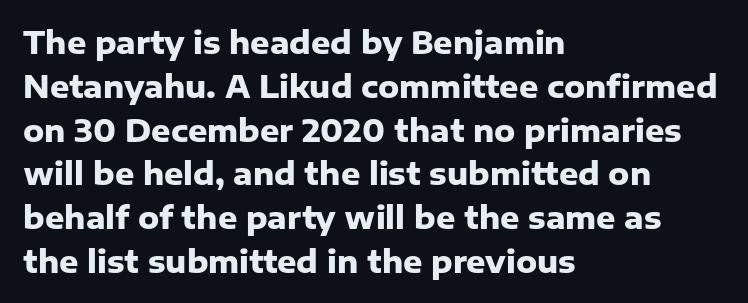
The image shows 30 px heavy sans-serif type, upright; set left-aligned, normal line spacing (1.46x), normal letter spacing, not underlined; low stroke contrast and a medium x-height.
